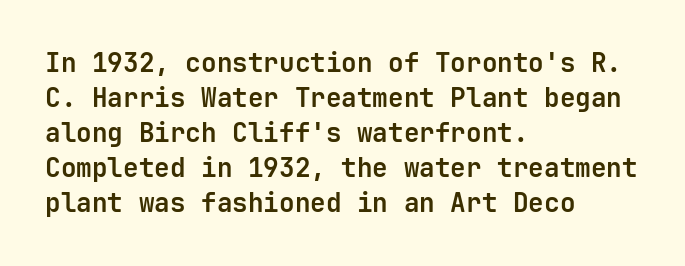
Spacing between characters is what you'd get straight out of the box. If you drew a line through each stem, it would be perfectly vertical. Which margin do the lines hug? The left one — the right edge is uneven. Leading: standard. Is the type bold? Yes — the strokes are clearly thick and heavy.
